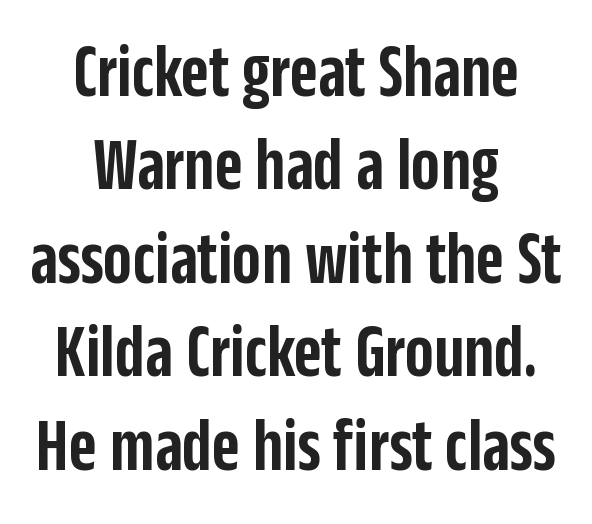
Every stem runs plumb, perpendicular to the baseline. The face used here is a semibold: visibly heavier than regular, lighter than bold. Descenders are the only things crossing below the line. In terms of letterform style, serifs are entirely absent. The face used here is proportionally spaced, like ordinary book or web type.
